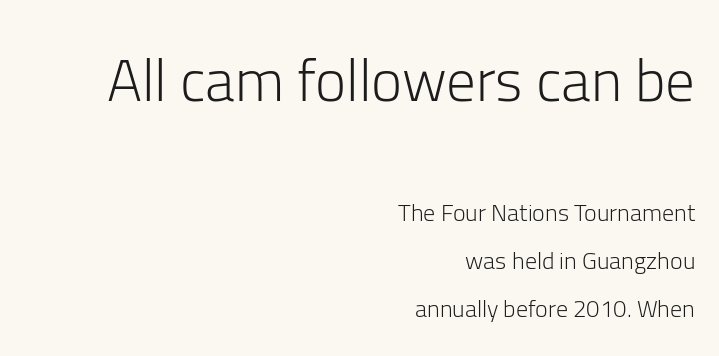
{"serif": "no", "italic": "no", "bold": "no", "weight": "light", "width": "normal", "stroke_contrast": "low", "x_height": "medium", "monospaced": "no", "underline": "no", "align": "right", "line_spacing": "loose", "line_spacing_ratio": 2.0, "letter_spacing": "normal", "letter_spacing_em": 0.0, "larger_block": "first", "size_ratio": 2.46, "glyph_px": 59}
